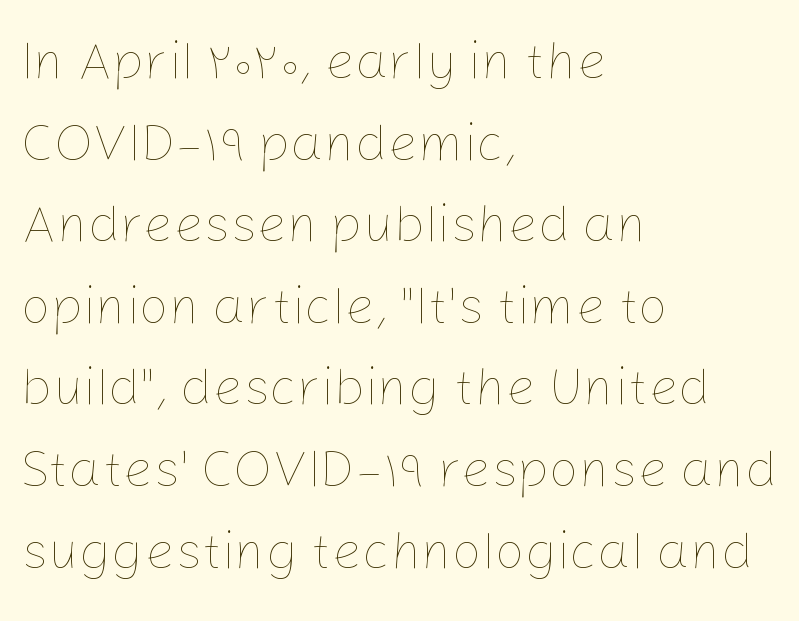
{"italic": "no", "bold": "no", "weight": "thin", "width": "normal", "stroke_contrast": "low", "x_height": "medium", "monospaced": "no", "underline": "no", "align": "left", "line_spacing": "normal", "line_spacing_ratio": 1.54, "letter_spacing": "normal", "letter_spacing_em": 0.0, "glyph_px": 53}
